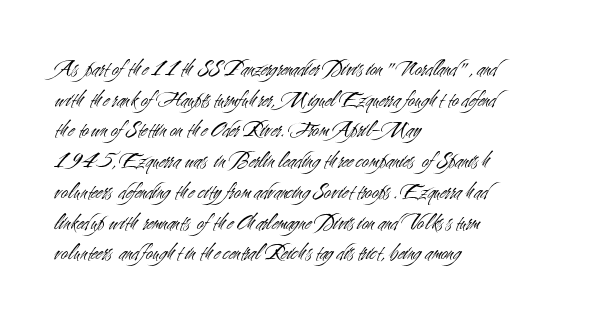
Q: Is the text bold? A: No.
Q: Is the text italic (slanted)? A: Yes.
Q: Is the text underlined? A: No.
Q: How is the paragraph aligned? A: Left-aligned.
Q: Is the spacing between letters normal or unusually wide? A: Normal.
Q: Is the spacing between lines tight, normal or loose? A: Normal.
